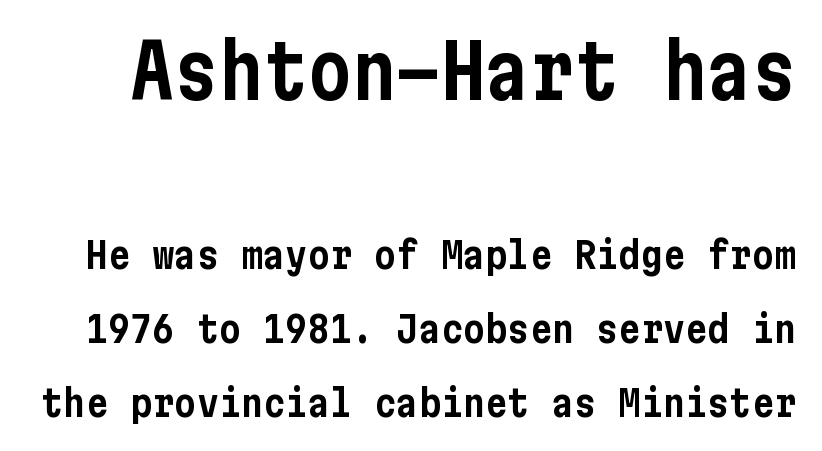
{"serif": "no", "italic": "no", "width": "condensed", "stroke_contrast": "low", "x_height": "medium", "underline": "no", "line_spacing": "loose", "line_spacing_ratio": 1.99, "letter_spacing": "normal", "letter_spacing_em": 0.0, "larger_block": "first", "size_ratio": 2.0, "glyph_px": 74}
